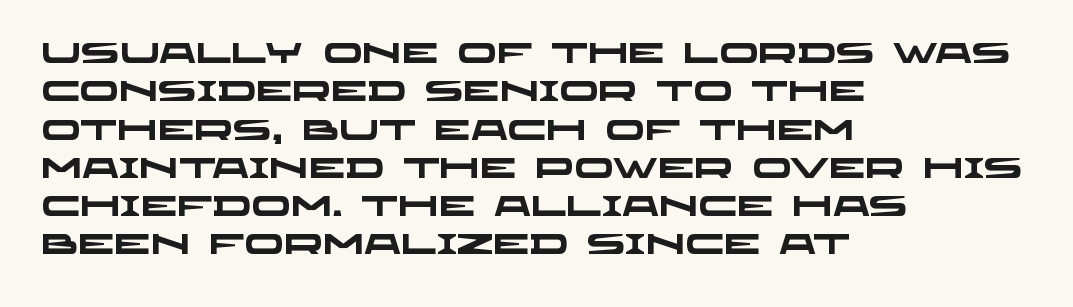
Q: Is the text bold? A: Yes.
Q: Is the typeface a serif or a sans-serif typeface? A: Sans-serif.
Q: Is the text underlined? A: No.
Q: How is the paragraph aligned? A: Left-aligned.
Q: Is the spacing between letters normal or unusually wide? A: Normal.
Q: Is the spacing between lines tight, normal or loose? A: Normal.
Q: Width (condensed, normal, or wide)? A: Wide.
Q: Stroke contrast? A: Low.
Q: x-height? A: Large.
Q: Monospaced? A: No.
